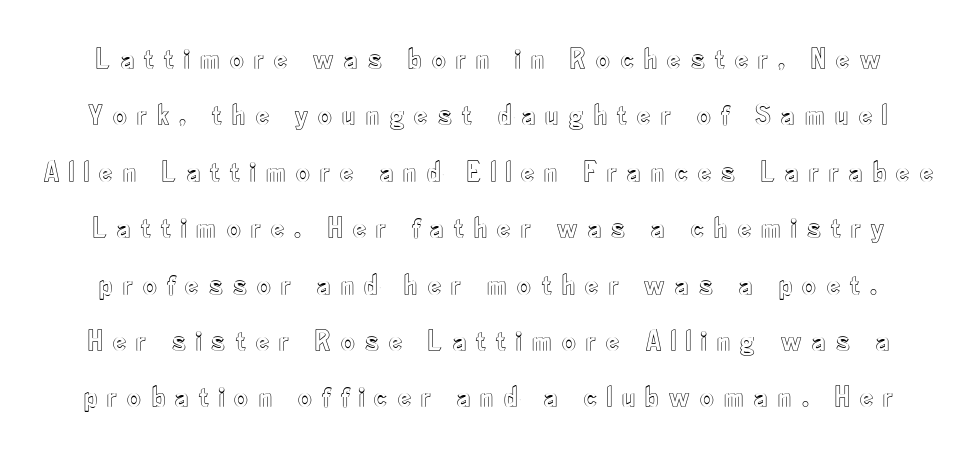
The image shows 30 px condensed type, upright; set line spacing 1.88x, unusually wide letter spacing (+0.33 em), not underlined; a small x-height.
